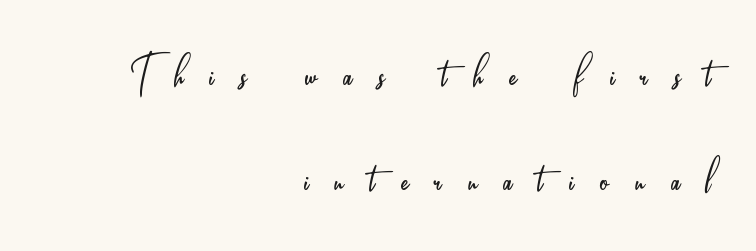
The image shows 54 px light, condensed sans-serif type; set right-aligned, loose line spacing (1.95x), unusually wide letter spacing (+0.48 em), not underlined; low stroke contrast and a small x-height.
